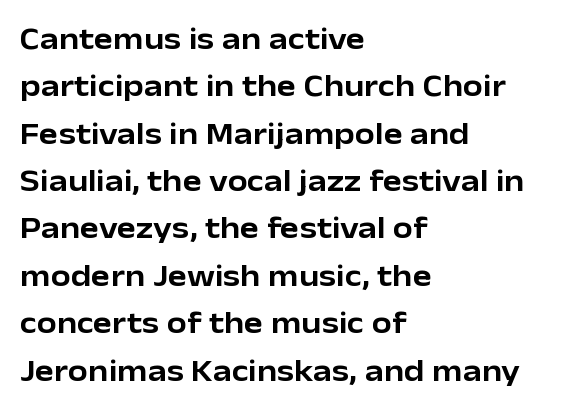
Horizontal alignment here is leftward, the default for most running prose. You could not count columns in this text — the font is proportionally spaced. Descender tails drop into unmarked territory. The letterforms sit shoulder to shoulder at normal distance.
